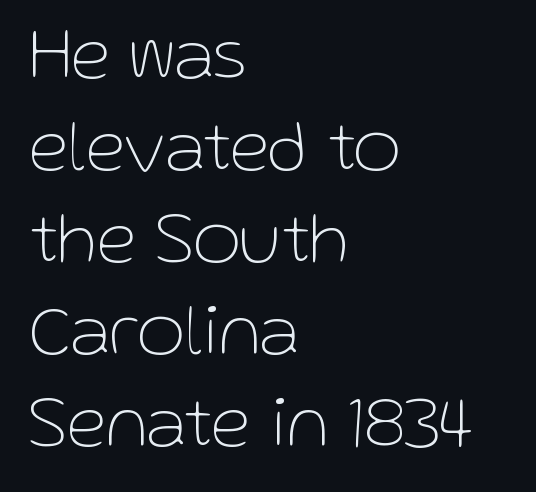
{"serif": "no", "italic": "no", "bold": "no", "weight": "thin", "width": "normal", "stroke_contrast": "low", "x_height": "medium", "monospaced": "no", "underline": "no", "align": "left", "line_spacing": "normal", "line_spacing_ratio": 1.26, "letter_spacing": "normal", "letter_spacing_em": 0.0, "glyph_px": 73}
